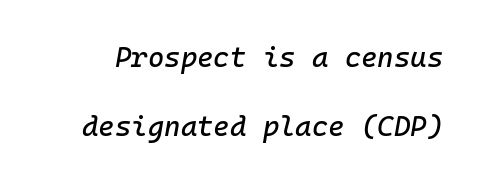
Designer's note — italics engaged. Tracking here is standard; glyphs follow each other at the usual distance. The words here are not underlined. The rendering uses typewriter-style spacing with identical character cells.
